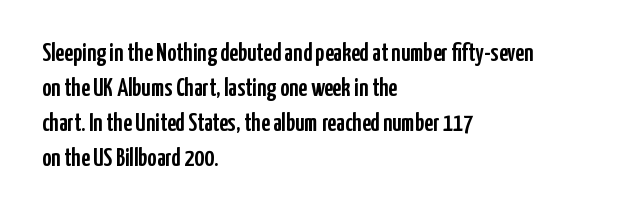
{"italic": "no", "underline": "no", "align": "left", "line_spacing": "normal", "line_spacing_ratio": 1.4, "letter_spacing": "normal", "letter_spacing_em": 0.0, "glyph_px": 25}
